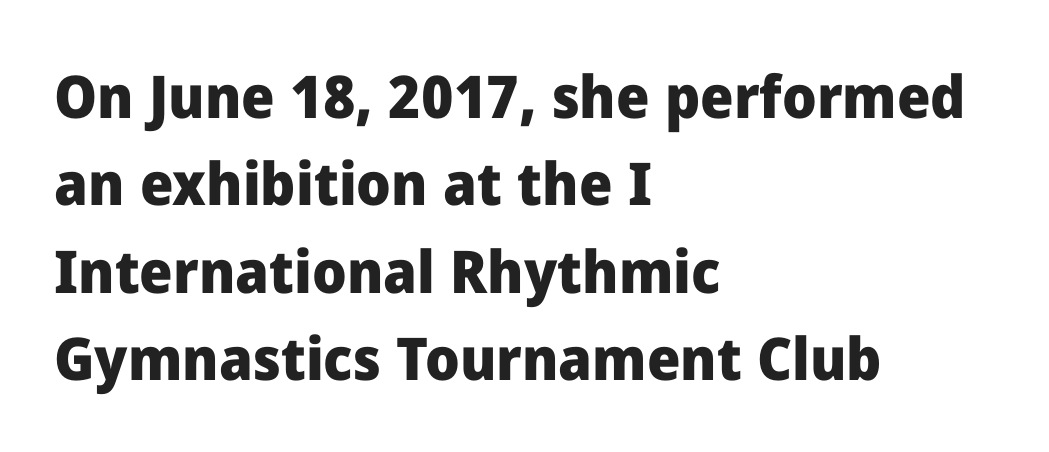
The image shows 59 px heavy sans-serif type, upright; set left-aligned, normal line spacing (1.48x), normal letter spacing, not underlined; low stroke contrast and a medium x-height.
